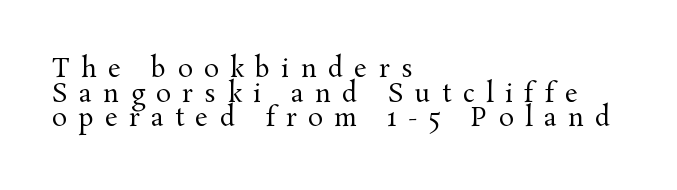
Underlining? Definitely not there. Horizontal bands of white between lines are thin slivers. The passage is arranged the way most books set body copy — flush left. The font is comparable to plain body text, perhaps lighter. Characters follow at a spacing far wider than the type designer built in. If you drew a line through each stem, it would be perfectly vertical.
